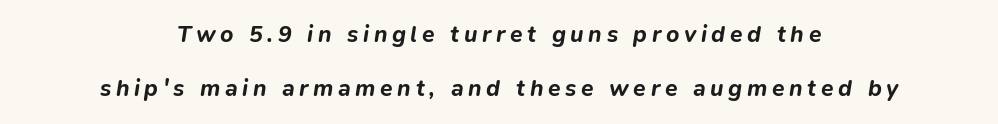
The image shows 23 px bold type, italic (leaning right); set centered, loose line spacing (2.36x), unusually wide letter spacing (+0.2 em), not underlined.
